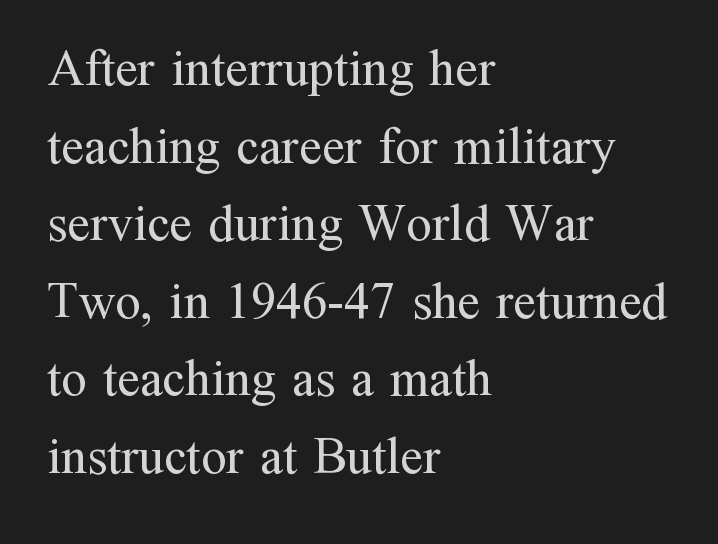
Q: Is the text bold? A: No.
Q: Is the text italic (slanted)? A: No, it is upright.
Q: Is the typeface a serif or a sans-serif typeface? A: Serif.
Q: Is the text underlined? A: No.
Q: How is the paragraph aligned? A: Left-aligned.
Q: Is the spacing between letters normal or unusually wide? A: Normal.
Q: Is the spacing between lines tight, normal or loose? A: Normal.
Q: Width (condensed, normal, or wide)? A: Normal.
Q: Stroke contrast? A: Medium.
Q: x-height? A: Medium.
Q: Monospaced? A: No.
